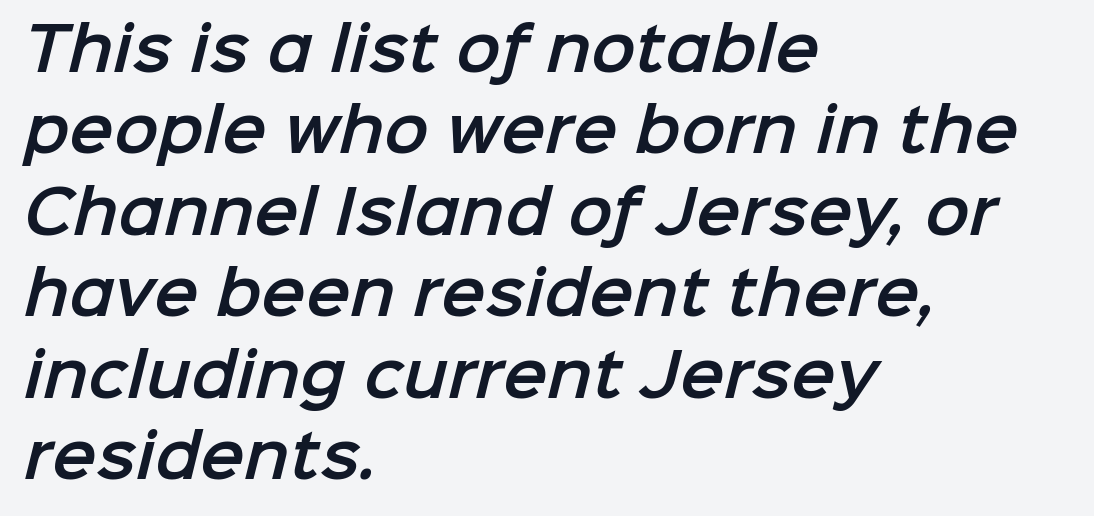
{"serif": "no", "width": "normal", "stroke_contrast": "low", "x_height": "medium", "monospaced": "no", "underline": "no", "align": "left", "line_spacing": "normal", "line_spacing_ratio": 1.38, "letter_spacing": "normal", "letter_spacing_em": 0.0, "glyph_px": 59}
